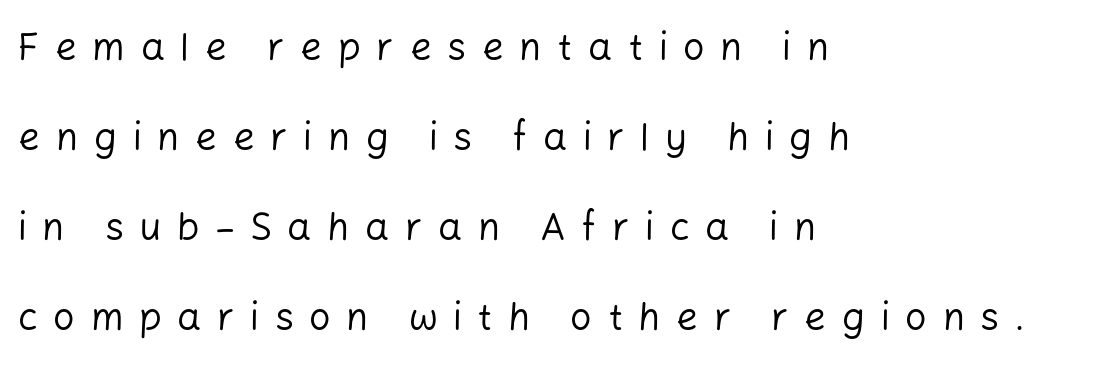
Proportional: the letters do not fall into vertical columns. Rule under the text: the space is simply empty. Posture: straight, roman, zero tilt. Characters follow at a spacing far wider than the type designer built in. These lines are set flush left with a ragged right edge. The rendering uses a large line-height, opening up the rows.
